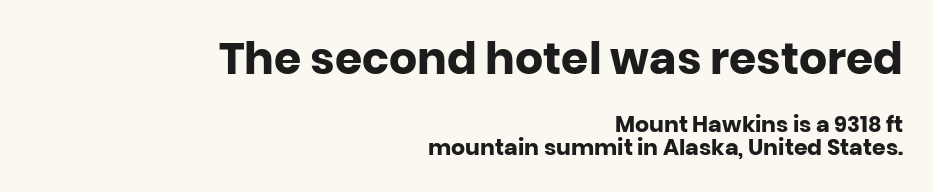
Q: Is the text bold? A: Yes.
Q: Is the text italic (slanted)? A: No, it is upright.
Q: Is the typeface a serif or a sans-serif typeface? A: Sans-serif.
Q: Is the text underlined? A: No.
Q: How is the paragraph aligned? A: Right-aligned.
Q: Is the spacing between letters normal or unusually wide? A: Normal.
Q: Is the spacing between lines tight, normal or loose? A: Tight.
Q: Which block of text is set in a larger size, the first (top) or the second (bottom)? A: The first (top) one.
Q: Width (condensed, normal, or wide)? A: Normal.
Q: Stroke contrast? A: Low.
Q: x-height? A: Large.
Q: Monospaced? A: No.
